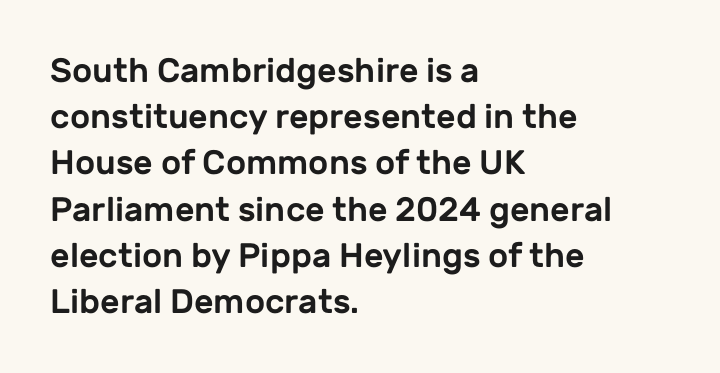
The lettering holds an erect, upright posture throughout. The space beneath each line is pristine and unruled. Regarding serifs, this sample does without them. These lines stack with their left ends in a neat column. The rendering uses natural spacing where letterforms have individual widths.
